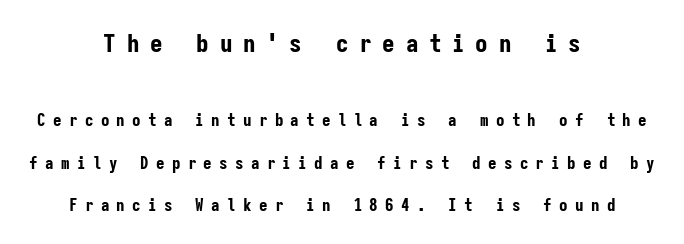
{"italic": "no", "bold": "yes", "underline": "no", "align": "center", "line_spacing": "loose", "line_spacing_ratio": 2.5, "letter_spacing": "wide", "letter_spacing_em": 0.43, "larger_block": "first", "size_ratio": 1.47, "glyph_px": 25}
